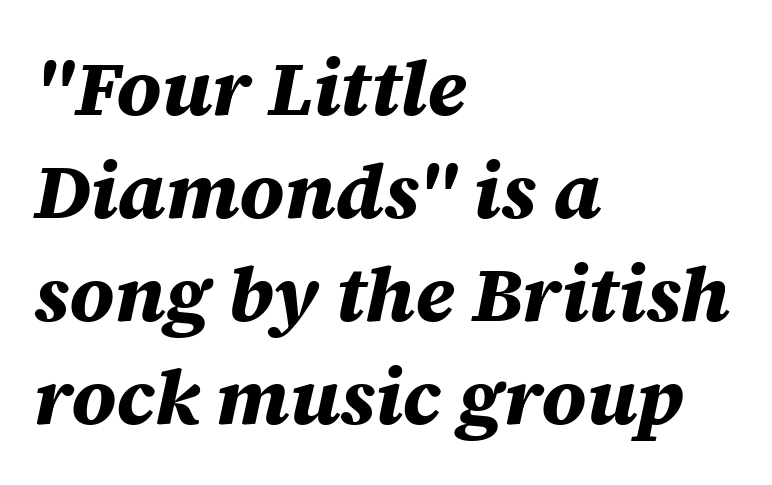
Q: Is the text bold? A: Yes.
Q: Is the text italic (slanted)? A: Yes, it leans right by about 12 degrees.
Q: Is the text underlined? A: No.
Q: How is the paragraph aligned? A: Left-aligned.
Q: Is the spacing between letters normal or unusually wide? A: Normal.
Q: Is the spacing between lines tight, normal or loose? A: Normal.
Q: Width (condensed, normal, or wide)? A: Normal.
Q: Stroke contrast? A: Medium.
Q: x-height? A: Large.
Q: Monospaced? A: No.
